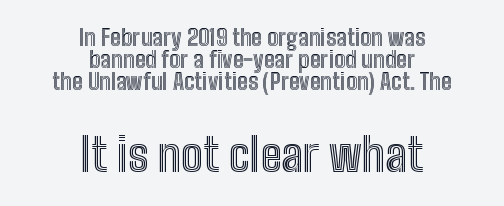
Q: Is the text italic (slanted)? A: No, it is upright.
Q: Is the text underlined? A: No.
Q: How is the paragraph aligned? A: Centered.
Q: Is the spacing between letters normal or unusually wide? A: Normal.
Q: Is the spacing between lines tight, normal or loose? A: Tight.
Q: Which block of text is set in a larger size, the first (top) or the second (bottom)? A: The second (bottom) one.
Q: Width (condensed, normal, or wide)? A: Condensed.
Q: x-height? A: Medium.
Q: Monospaced? A: No.
